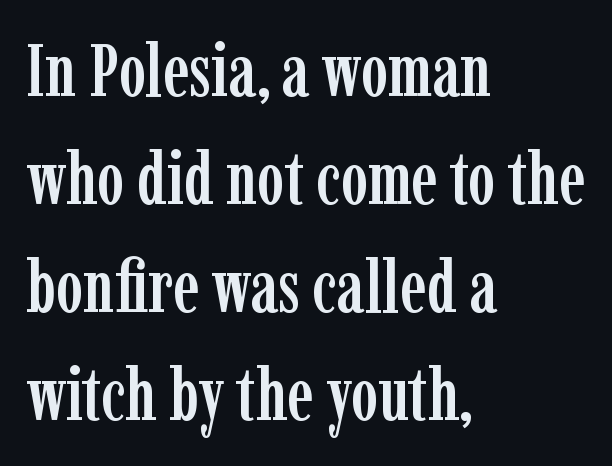
The image shows 73 px condensed serif type, upright; set left-aligned, normal line spacing (1.48x), normal letter spacing, not underlined; low stroke contrast and a medium x-height.
